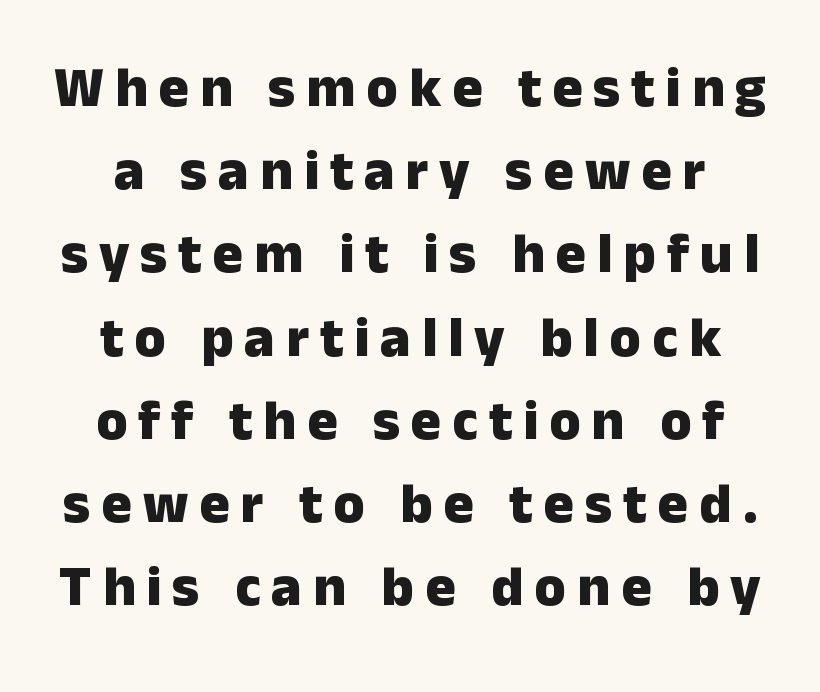
You could not count columns in this text — the font is proportionally spaced. Are there feet on the stems? There aren't — it's a sans. Vertical spacing — default. The lettering stays uniformly vertical, giving the passage a roman look. Set as a true bold cut, around the 700 mark.
